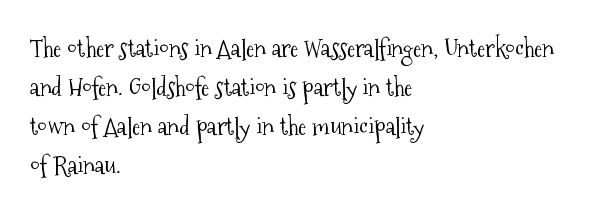
The image shows 25 px text type, upright; set left-aligned, normal line spacing (1.56x), normal letter spacing, not underlined.
